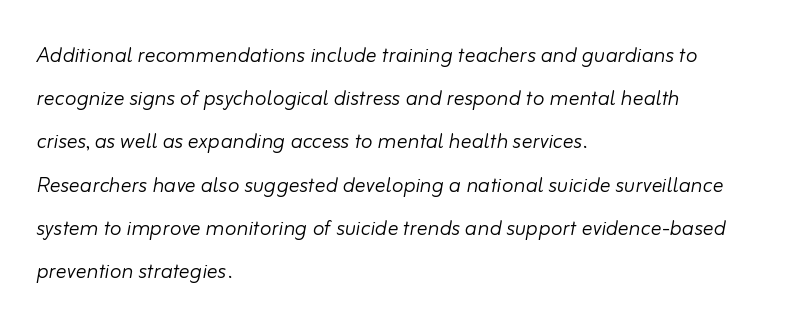
Horizontally, the lines are justified to the leading edge only. Compared with ordinary roman type, these characters are visibly tilted. A quiet, ordinary-to-light weight characterises the typeface. What's the leading like? Ordinary, nothing unusual. Students, note that the glyphs here touch the page at normal intervals.
